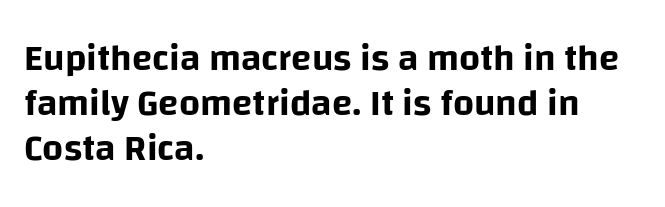
Q: Is the text italic (slanted)? A: No, it is upright.
Q: Is the typeface a serif or a sans-serif typeface? A: Sans-serif.
Q: Is the text underlined? A: No.
Q: How is the paragraph aligned? A: Left-aligned.
Q: Is the spacing between letters normal or unusually wide? A: Normal.
Q: Width (condensed, normal, or wide)? A: Normal.
Q: Stroke contrast? A: Low.
Q: x-height? A: Large.
Q: Monospaced? A: No.
